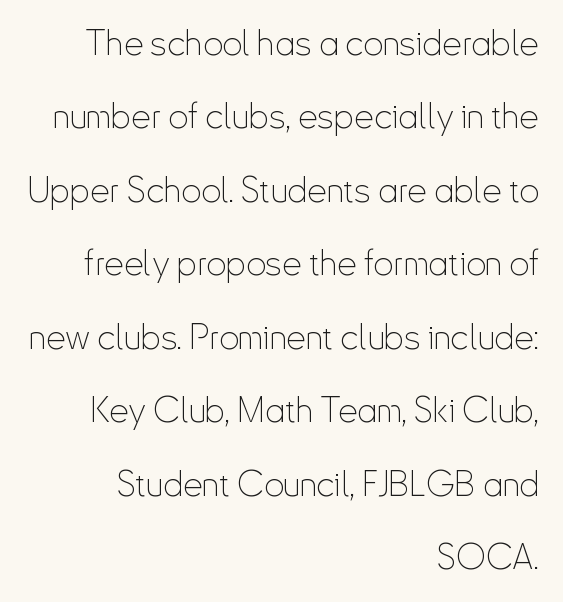
The image shows 35 px thin, condensed sans-serif type, upright; set right-aligned, loose line spacing (2.1x), normal letter spacing, not underlined; low stroke contrast and a small x-height.
